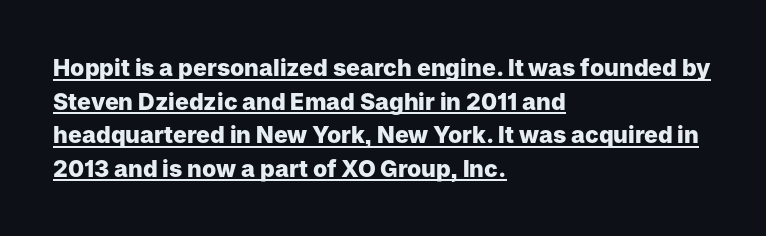
Q: Is the text bold? A: Yes.
Q: Is the text italic (slanted)? A: No, it is upright.
Q: Is the text underlined? A: Yes.
Q: How is the paragraph aligned? A: Left-aligned.
Q: Is the spacing between letters normal or unusually wide? A: Normal.
Q: Is the spacing between lines tight, normal or loose? A: Normal.
